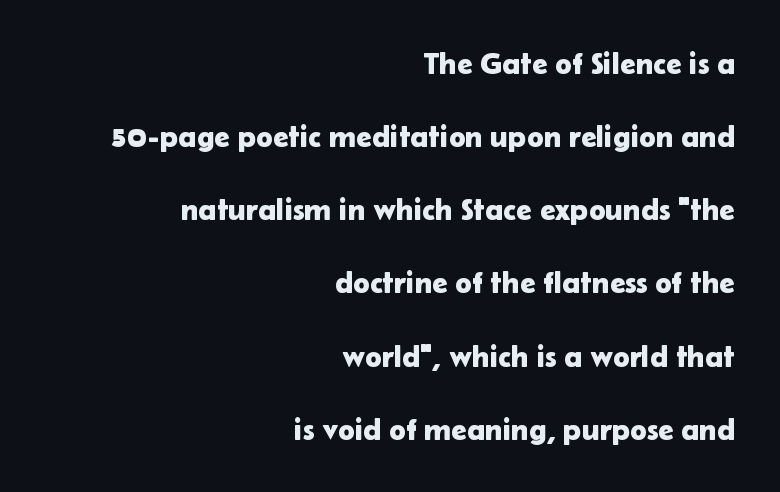
{"serif": "no", "italic": "no", "width": "normal", "stroke_contrast": "low", "x_height": "medium", "monospaced": "no", "underline": "no", "align": "right", "line_spacing": "loose", "line_spacing_ratio": 2.36, "letter_spacing": "normal", "letter_spacing_em": 0.0, "glyph_px": 31}
